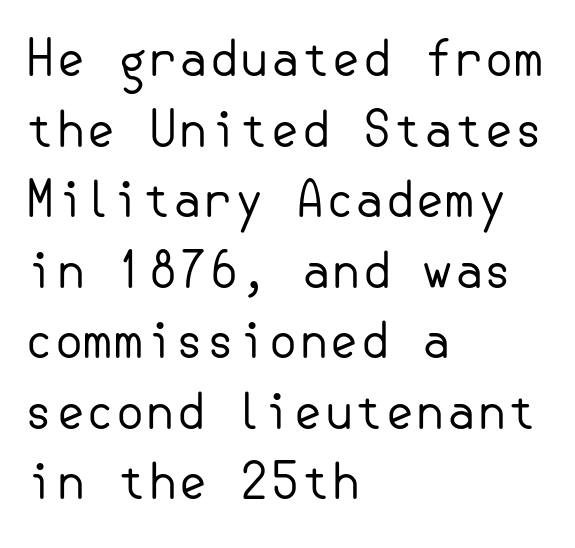
The image shows 49 px regular-weight sans-serif type, upright; set left-aligned, normal line spacing (1.44x), normal letter spacing, not underlined; low stroke contrast and a small x-height.
